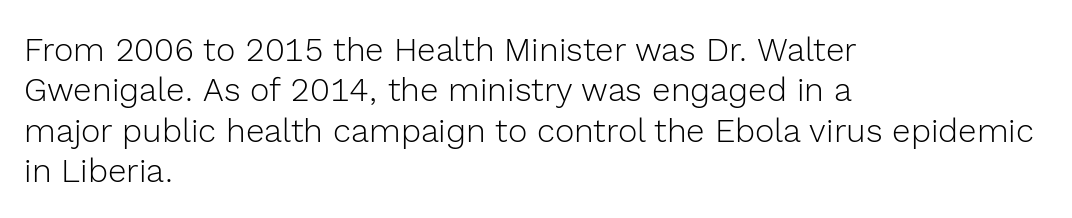
Honestly, the letter spacing is just normal — you wouldn't notice it. Italic: no, the glyphs are upright roman. The typeface chosen for these lines omits serifs. You could not count columns in this text — the font is proportionally spaced. Does the copy run flush right? No — it runs flush left. Weight: in the light-to-regular range.
